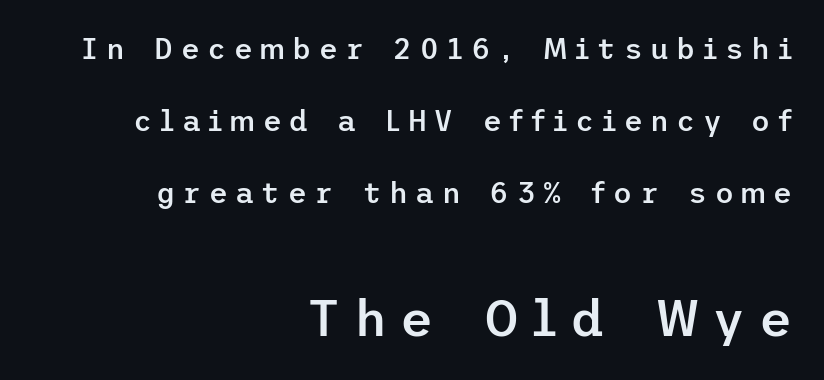
The image shows 51 px semibold sans-serif type, upright; set right-aligned, loose line spacing (2.49x), unusually wide letter spacing (+0.26 em), not underlined; the second (bottom) block is 1.76x larger; low stroke contrast and a medium x-height.
